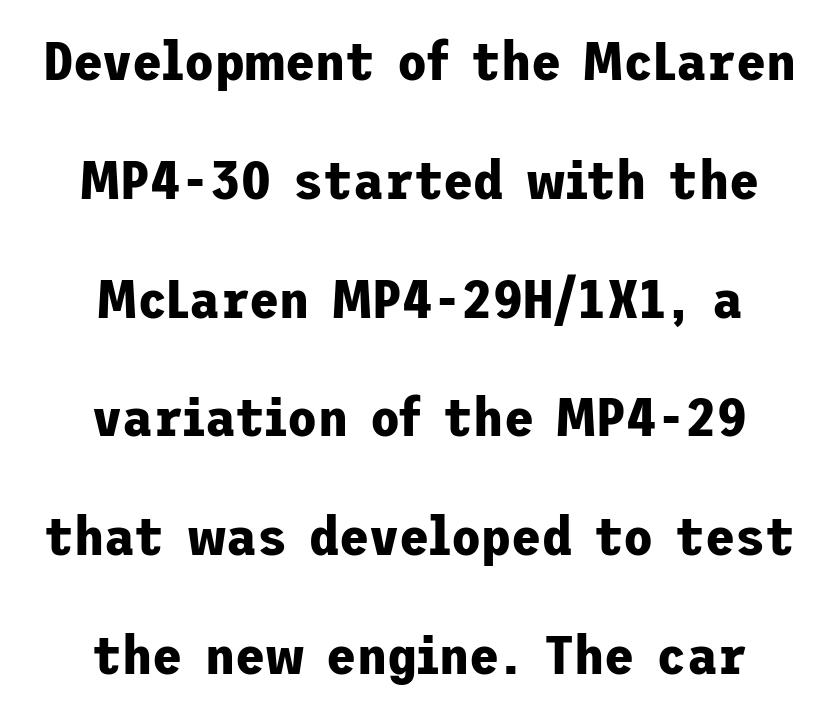
{"serif": "no", "italic": "no", "bold": "yes", "weight": "bold", "width": "normal", "stroke_contrast": "low", "x_height": "medium", "underline": "no", "align": "center", "line_spacing": "loose", "line_spacing_ratio": 2.16, "letter_spacing": "normal", "letter_spacing_em": 0.0, "glyph_px": 55}
